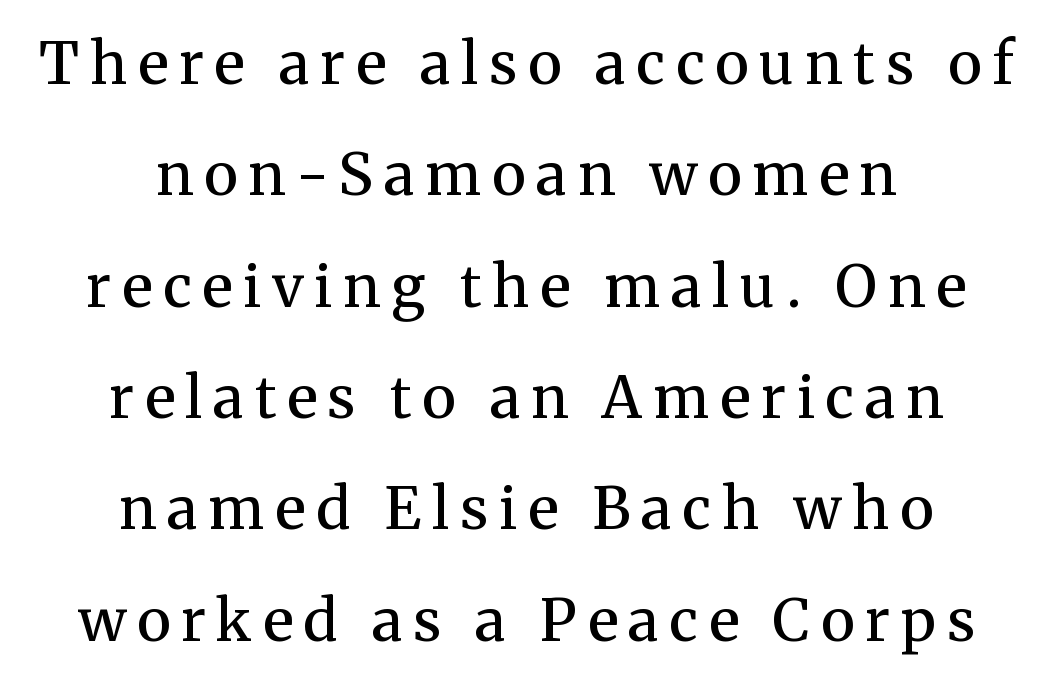
Q: Is the text bold? A: Semi-bold.
Q: Is the text italic (slanted)? A: No, it is upright.
Q: Is the typeface a serif or a sans-serif typeface? A: Serif.
Q: Is the text underlined? A: No.
Q: How is the paragraph aligned? A: Centered.
Q: Is the spacing between lines tight, normal or loose? A: Loose.
Q: Width (condensed, normal, or wide)? A: Normal.
Q: Stroke contrast? A: Medium.
Q: x-height? A: Medium.
Q: Monospaced? A: No.
